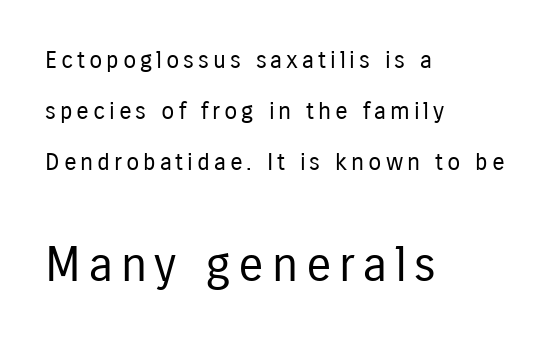
Underline: absent. The following chunk of copy outweighs the initial chunk in type size. Stroke mass is kept to a normal reading level or below. The passage shown stacks its lines with a broad gap. These lines were composed using upright roman letters.
